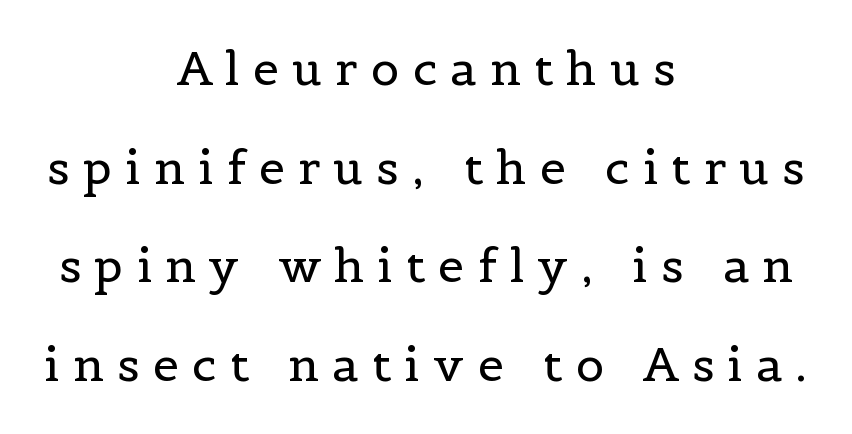
{"serif": "yes", "italic": "no", "bold": "no", "weight": "regular", "width": "normal", "x_height": "medium", "monospaced": "no", "underline": "no", "align": "center", "line_spacing": "loose", "line_spacing_ratio": 2.1, "letter_spacing": "wide", "letter_spacing_em": 0.28, "glyph_px": 47}
